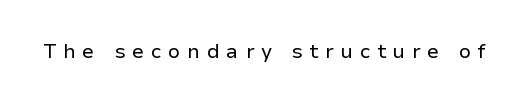
The image shows 20 px text type, upright; set unusually wide letter spacing (+0.34 em), not underlined.
